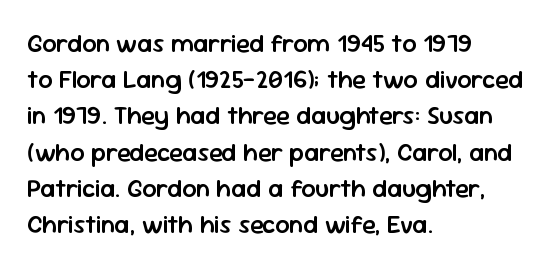
The image shows 25 px text type, upright; set left-aligned, normal line spacing (1.45x), normal letter spacing, not underlined.
